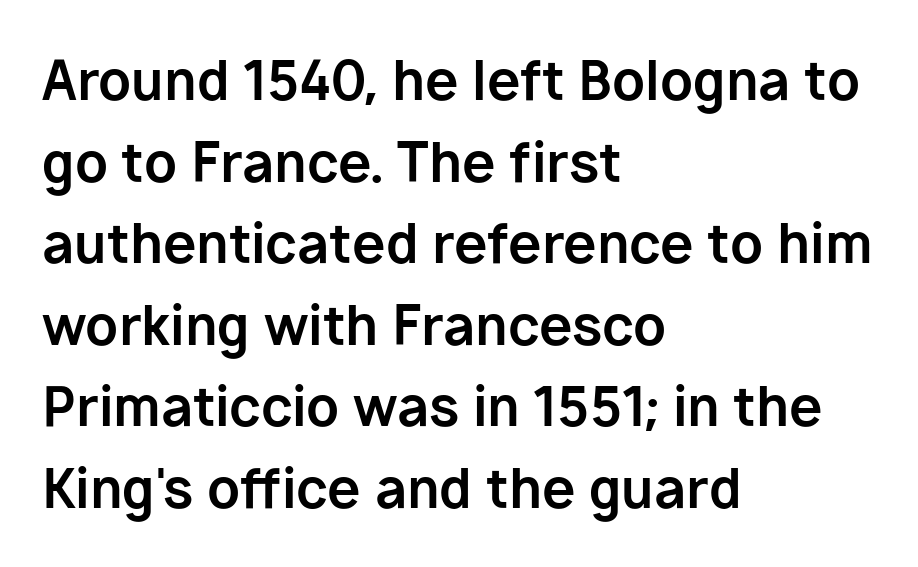
Q: Is the text bold? A: Yes.
Q: Is the text italic (slanted)? A: No, it is upright.
Q: Is the typeface a serif or a sans-serif typeface? A: Sans-serif.
Q: Is the text underlined? A: No.
Q: How is the paragraph aligned? A: Left-aligned.
Q: Is the spacing between letters normal or unusually wide? A: Normal.
Q: Is the spacing between lines tight, normal or loose? A: Normal.
Q: Width (condensed, normal, or wide)? A: Normal.
Q: Stroke contrast? A: Low.
Q: x-height? A: Medium.
Q: Monospaced? A: No.
